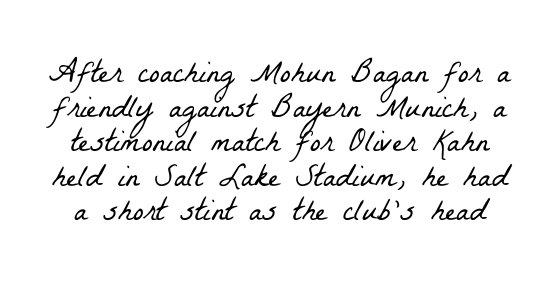
The image shows 32 px light, condensed serif type; set tight line spacing (1.08x), normal letter spacing, not underlined; low stroke contrast and a medium x-height.
